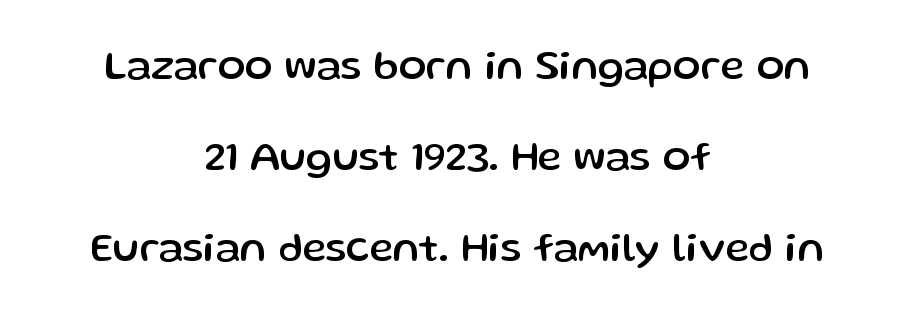
The text block is weighted toward neither margin, spreading evenly from the middle. Is the letter spacing exaggerated? No — it looks like the ordinary default. The string is rendered with underlining switched off. The passage shown is typed in a proportional face where columns would drift. Quick note: not italic, upright.
